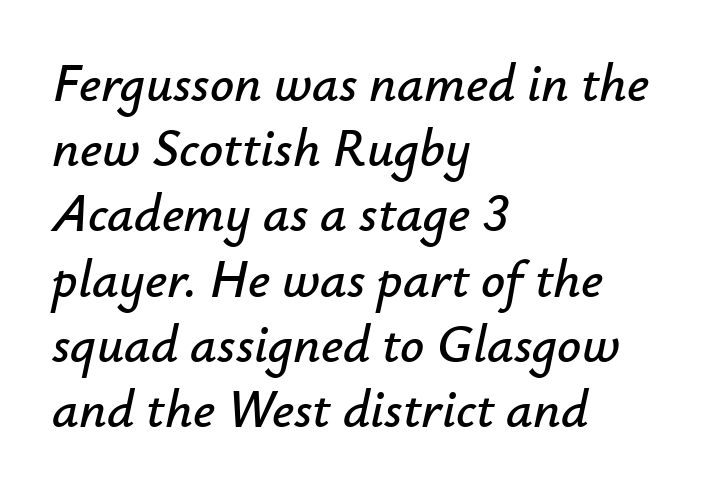
The image shows 53 px text type, italic (leaning right); set left-aligned, line spacing 1.23x, normal letter spacing, not underlined; low stroke contrast and a small x-height.
